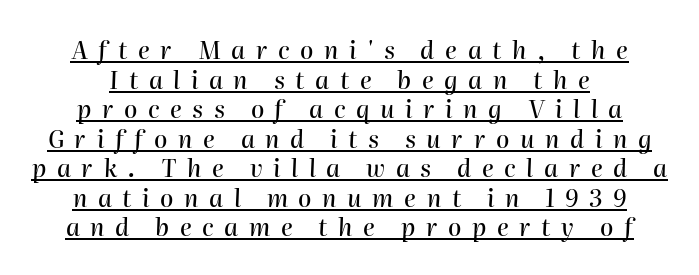
The image shows 24 px text type, italic (leaning right); set line spacing 1.23x, unusually wide letter spacing (+0.44 em), underlined.
